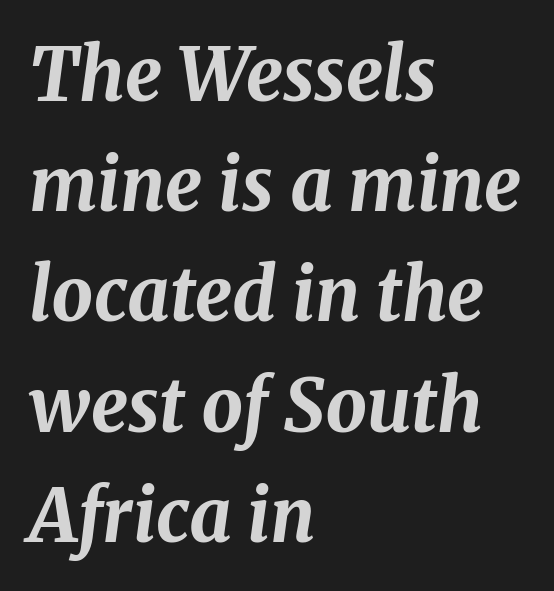
The image shows 73 px bold type, italic (leaning right); set left-aligned, normal line spacing (1.51x), normal letter spacing, not underlined; medium stroke contrast and a medium x-height.
